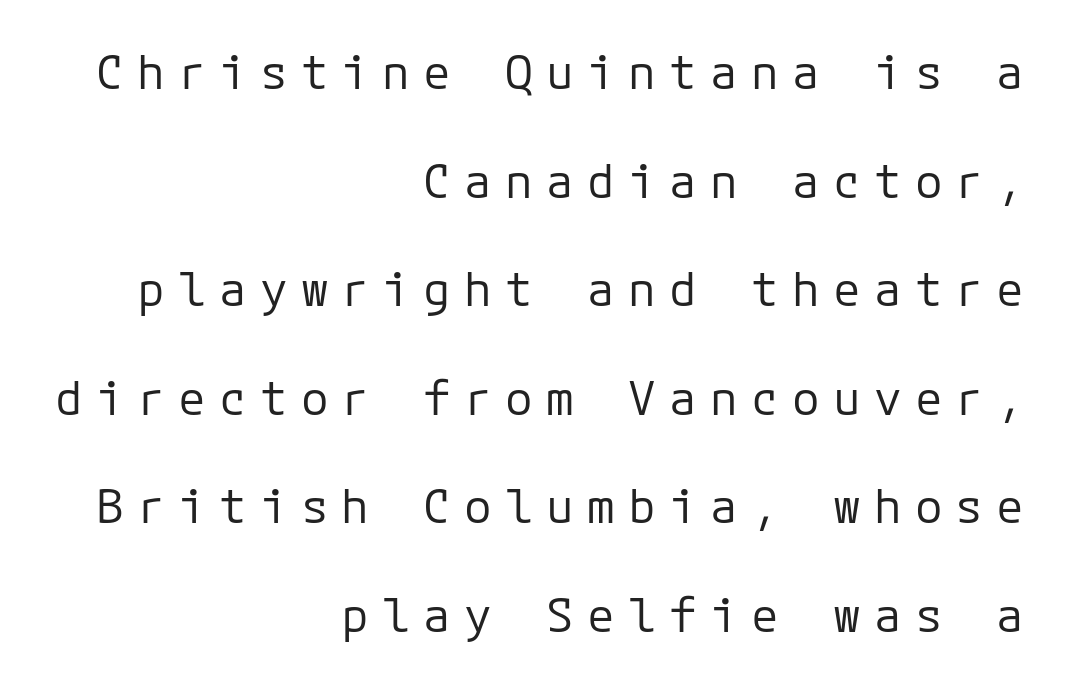
{"serif": "no", "italic": "no", "bold": "no", "weight": "regular", "width": "normal", "stroke_contrast": "low", "x_height": "medium", "monospaced": "yes", "underline": "no", "align": "right", "line_spacing": "loose", "line_spacing_ratio": 2.36, "letter_spacing": "wide", "letter_spacing_em": 0.29, "glyph_px": 46}
